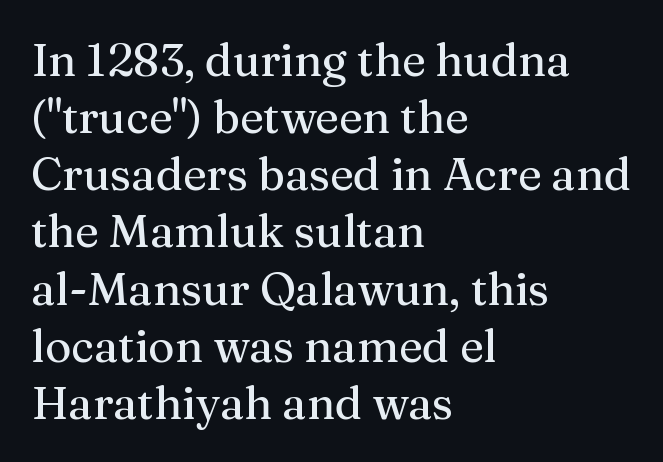
The image shows 45 px serif type, upright; set left-aligned, normal line spacing (1.27x), normal letter spacing, not underlined; medium stroke contrast and a medium x-height.
